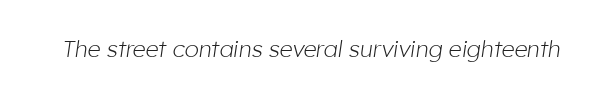
{"italic": "yes", "lean": "right", "slant_degrees": 8, "bold": "no", "underline": "no", "letter_spacing": "normal", "letter_spacing_em": 0.0, "glyph_px": 23}
